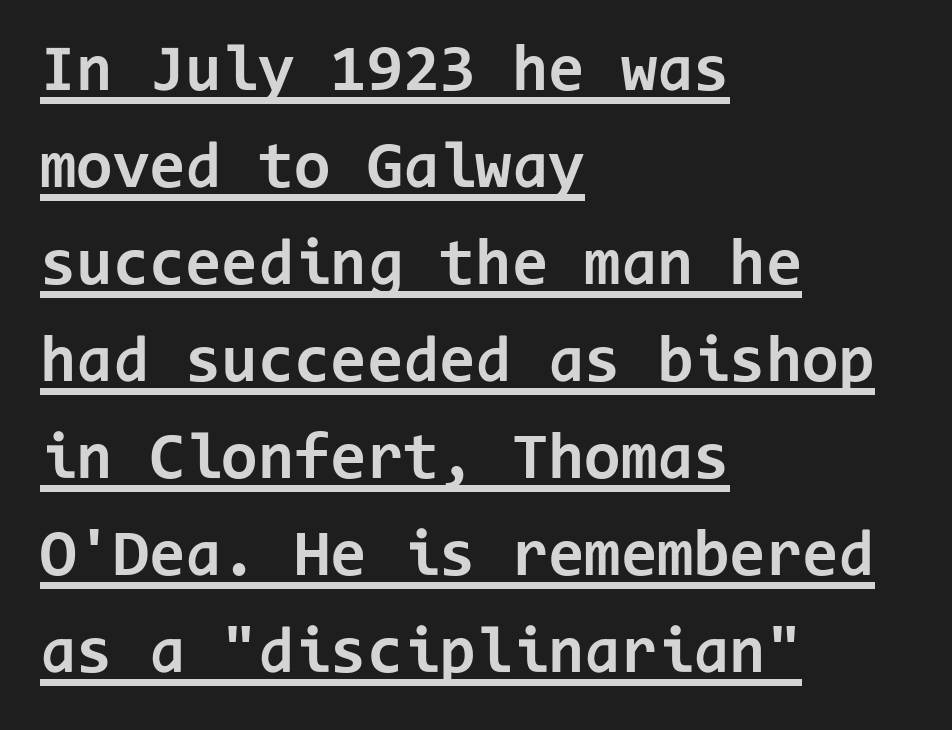
The image shows 66 px bold sans-serif type, upright, monospaced; set left-aligned, normal line spacing (1.47x), normal letter spacing, underlined; low stroke contrast and a medium x-height.
